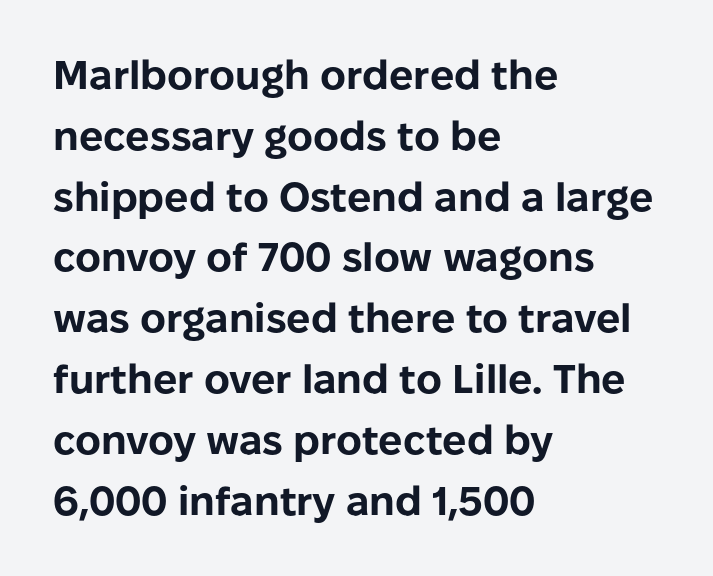
{"serif": "no", "italic": "no", "bold": "yes", "weight": "bold", "width": "normal", "stroke_contrast": "low", "x_height": "medium", "monospaced": "no", "underline": "no", "align": "left", "line_spacing": "normal", "line_spacing_ratio": 1.52, "letter_spacing": "normal", "letter_spacing_em": 0.0, "glyph_px": 40}
